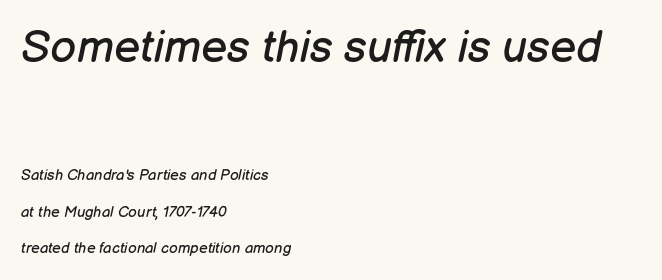
The image shows 45 px regular-weight type, italic (leaning right); set left-aligned, loose line spacing (2.43x), normal letter spacing, not underlined; the first (top) block is 3.0x larger; low stroke contrast and a medium x-height.
